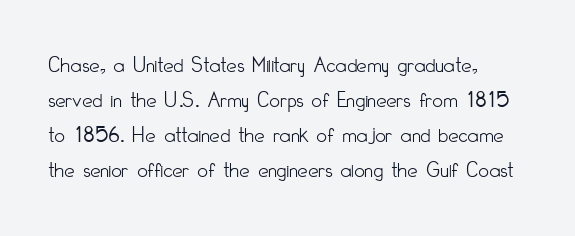
Weight: not bold — regular or lighter. The typesetter chose a ragged-right arrangement here. Each new line begins a customary step beneath the previous one. You could call the tracking neutral — neither tight nor loose. Only glyphs here, with clear space below each row. You can tell it's not italic because the verticals are truly vertical.
